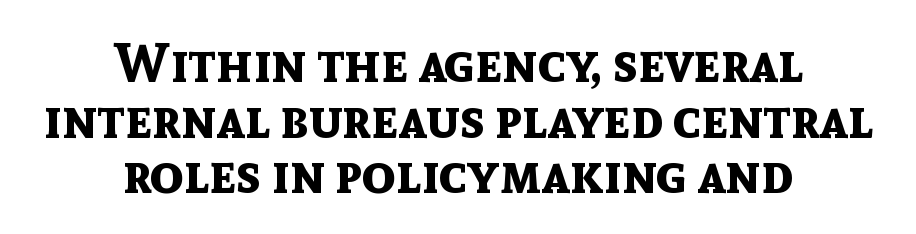
The image shows 55 px bold sans-serif type, upright; set centered, tight line spacing (1.01x), normal letter spacing, not underlined; a medium x-height.
